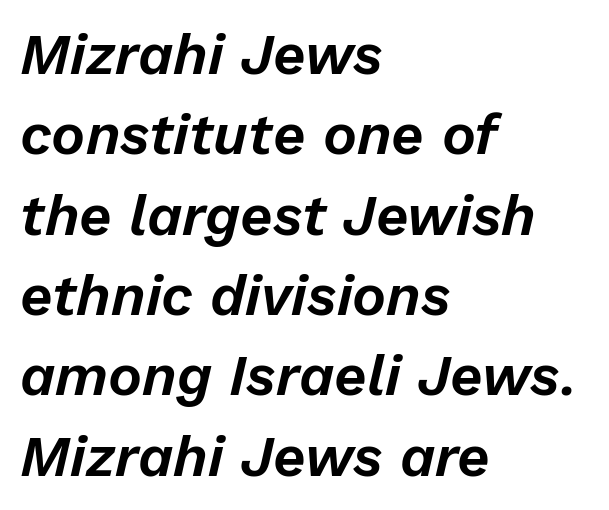
{"italic": "yes", "lean": "right", "slant_degrees": 13, "width": "normal", "stroke_contrast": "low", "x_height": "medium", "monospaced": "no", "underline": "no", "align": "left", "line_spacing": "normal", "line_spacing_ratio": 1.41, "letter_spacing": "normal", "letter_spacing_em": 0.0, "glyph_px": 57}
